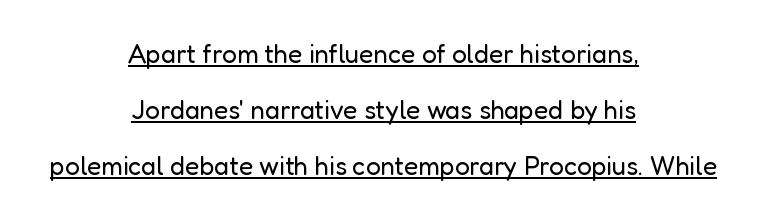
Q: Is the text bold? A: No.
Q: Is the text italic (slanted)? A: No, it is upright.
Q: Is the text underlined? A: Yes.
Q: How is the paragraph aligned? A: Centered.
Q: Is the spacing between letters normal or unusually wide? A: Normal.
Q: Is the spacing between lines tight, normal or loose? A: Loose.
